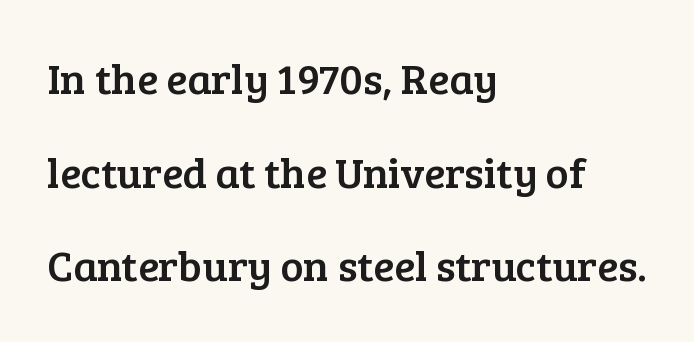
{"serif": "yes", "italic": "no", "width": "normal", "stroke_contrast": "low", "x_height": "medium", "monospaced": "no", "underline": "no", "align": "left", "line_spacing": "loose", "line_spacing_ratio": 2.18, "letter_spacing": "normal", "letter_spacing_em": 0.0, "glyph_px": 43}
